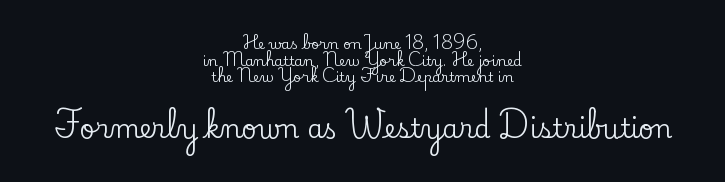
The image shows 26 px text type, upright; set centered, line spacing 1.18x, normal letter spacing, not underlined; the second (bottom) block is 1.86x larger.
